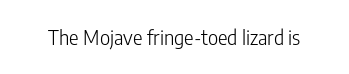
Posture: upright roman. Short note: letters normally spaced. The weight would be labelled regular, book, light, or lighter still. Lines of text with bare space underneath.
